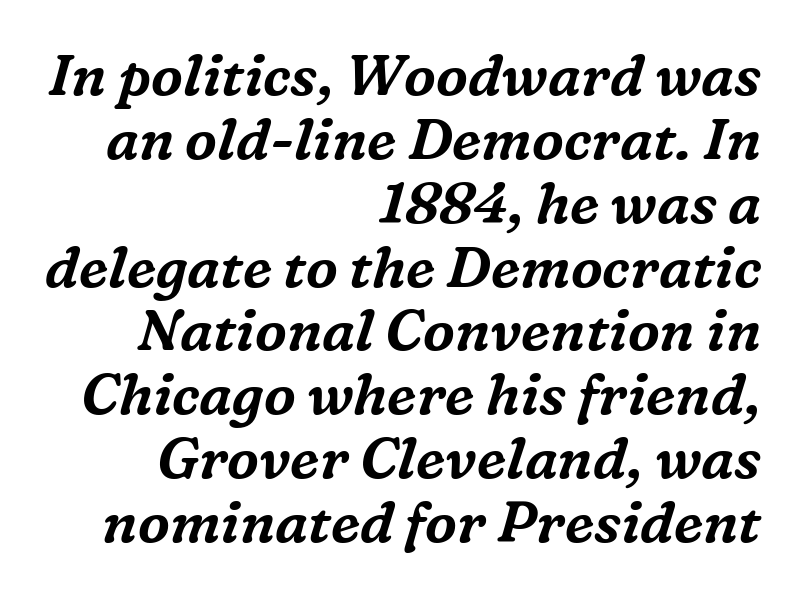
{"serif": "yes", "italic": "yes", "lean": "right", "slant_degrees": 16, "width": "normal", "stroke_contrast": "medium", "x_height": "medium", "monospaced": "no", "underline": "no", "align": "right", "line_spacing": "tight", "line_spacing_ratio": 1.12, "letter_spacing": "normal", "letter_spacing_em": 0.0, "glyph_px": 57}
